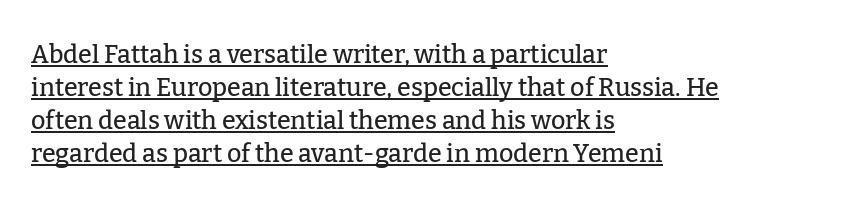
These lines sit exactly where default settings would place them. Characters remain perfectly vertical along every line. Honestly, the letter spacing is just normal — you wouldn't notice it. Line starts are locked; line ends wander.
